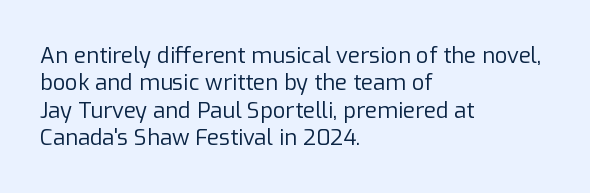
{"italic": "no", "bold": "no", "underline": "no", "align": "left", "line_spacing_ratio": 1.24, "letter_spacing": "normal", "letter_spacing_em": 0.0, "glyph_px": 22}
